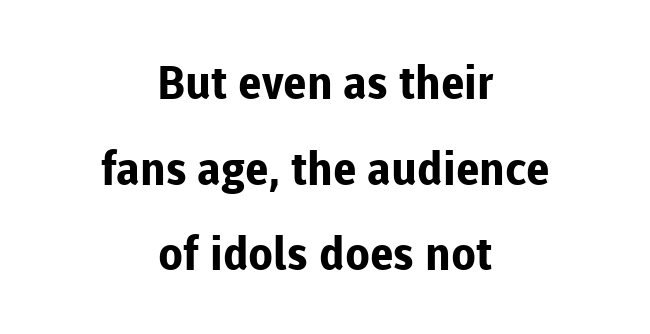
The image shows 46 px bold sans-serif type, upright; set centered, line spacing 1.86x, normal letter spacing, not underlined; low stroke contrast and a medium x-height.
